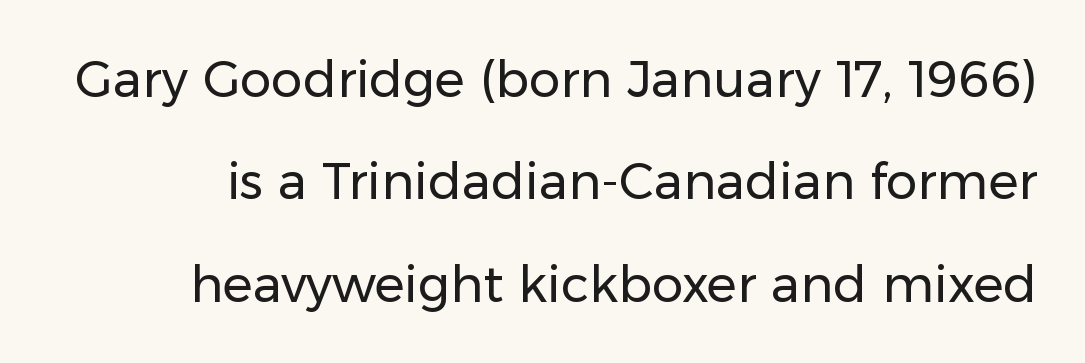
The image shows 50 px regular-weight sans-serif type, upright; set loose line spacing (2.05x), normal letter spacing, not underlined; low stroke contrast and a medium x-height.
